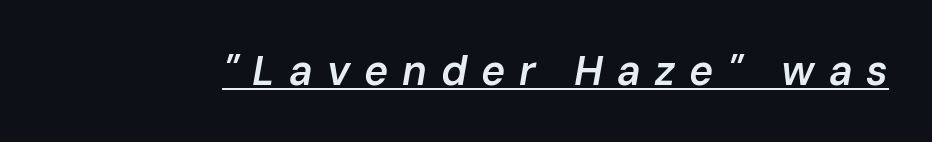
The image shows 41 px semibold type, italic (leaning right); set unusually wide letter spacing (+0.34 em), underlined; low stroke contrast and a medium x-height.
